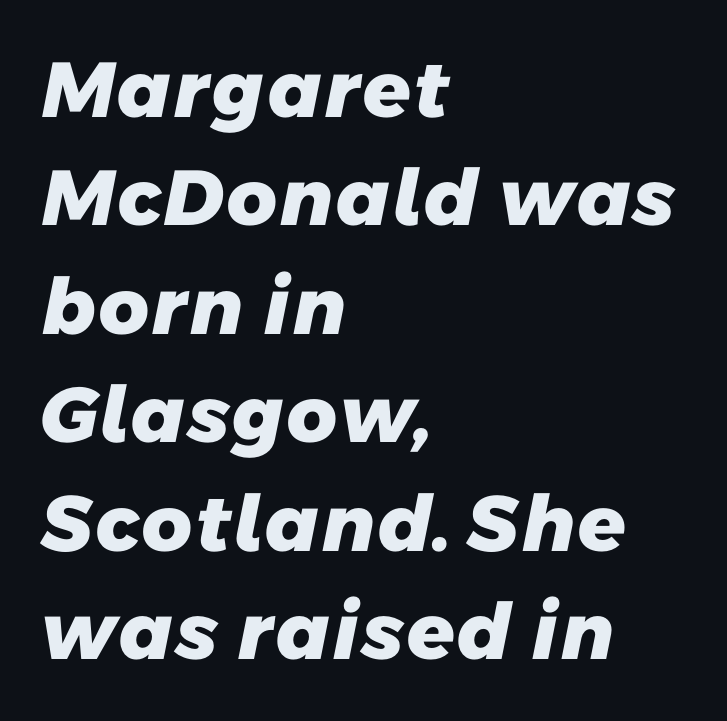
The image shows 78 px heavy sans-serif type; set left-aligned, normal line spacing (1.39x), normal letter spacing, not underlined; low stroke contrast and a medium x-height.
